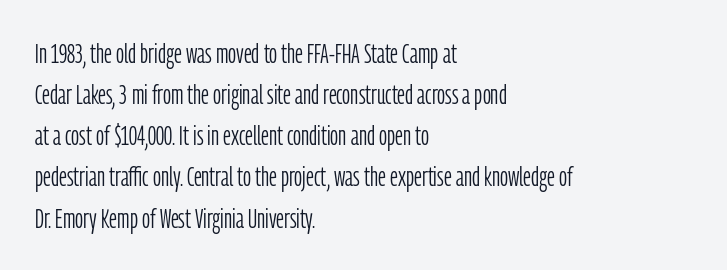
Tracking here is standard; glyphs follow each other at the usual distance. The foot of each line stays bare and open. The typesetter chose a ragged-right arrangement here. This sample keeps an unexceptional amount of space between lines. These glyphs show unthickened strokes, regular width or finer. This rendering employs a face without finishing strokes, i.e., a sans-serif.
